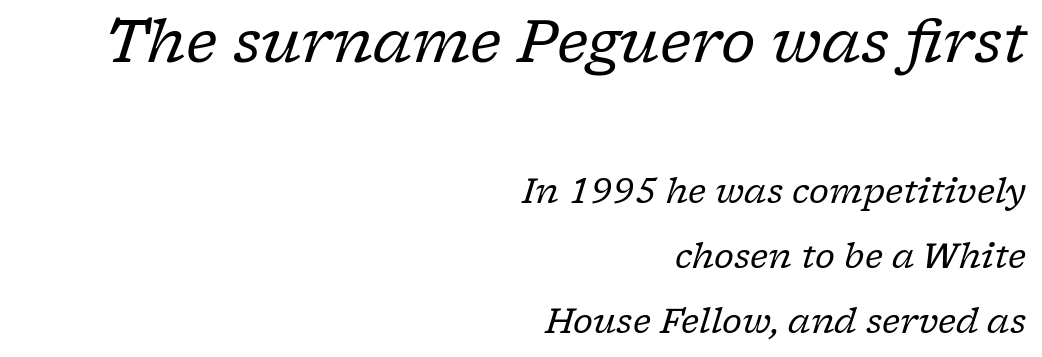
{"serif": "yes", "italic": "yes", "lean": "right", "slant_degrees": 17, "bold": "no", "weight": "regular", "width": "normal", "stroke_contrast": "low", "x_height": "medium", "monospaced": "no", "underline": "no", "align": "right", "line_spacing": "loose", "line_spacing_ratio": 1.91, "letter_spacing": "normal", "letter_spacing_em": 0.0, "larger_block": "first", "size_ratio": 1.74, "glyph_px": 59}
